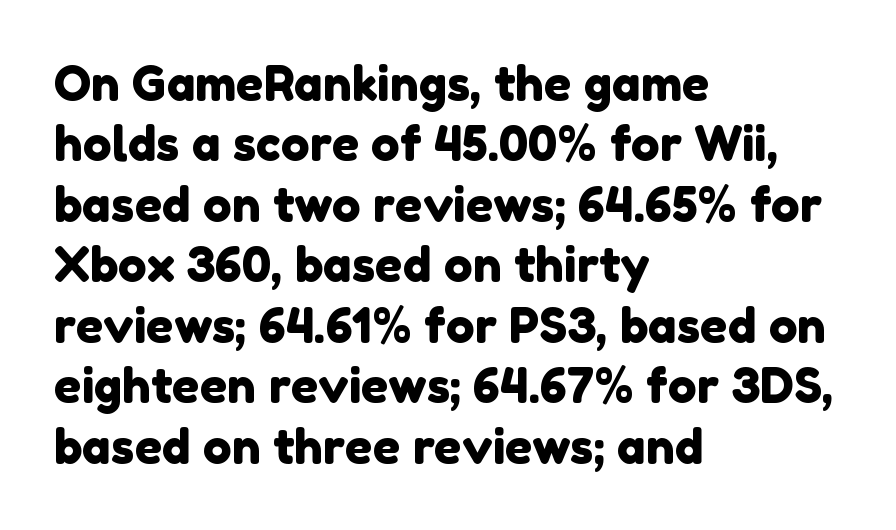
Q: Is the typeface a serif or a sans-serif typeface? A: Sans-serif.
Q: Is the text underlined? A: No.
Q: How is the paragraph aligned? A: Left-aligned.
Q: Is the spacing between letters normal or unusually wide? A: Normal.
Q: Is the spacing between lines tight, normal or loose? A: Normal.
Q: Width (condensed, normal, or wide)? A: Normal.
Q: Stroke contrast? A: Low.
Q: x-height? A: Medium.
Q: Monospaced? A: No.
